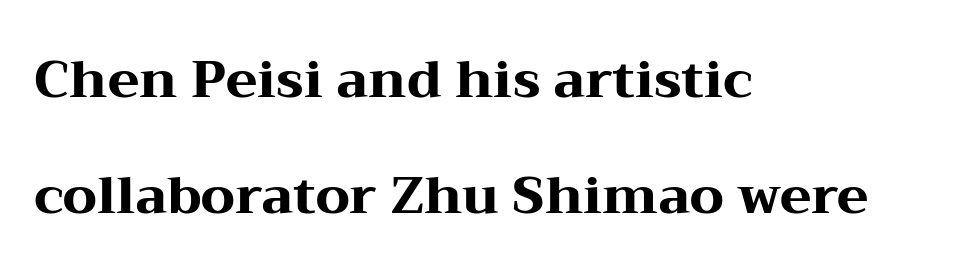
{"serif": "yes", "italic": "no", "bold": "yes", "weight": "heavy", "width": "wide", "stroke_contrast": "medium", "x_height": "medium", "monospaced": "no", "underline": "no", "align": "left", "line_spacing": "loose", "line_spacing_ratio": 2.23, "letter_spacing": "normal", "letter_spacing_em": 0.0, "glyph_px": 52}
